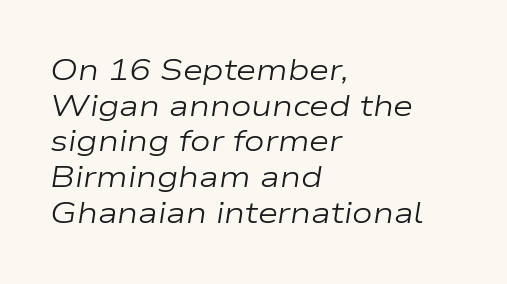
{"italic": "yes", "lean": "right", "slant_degrees": 9, "bold": "no", "weight": "regular", "width": "wide", "stroke_contrast": "low", "x_height": "medium", "monospaced": "no", "underline": "no", "align": "left", "line_spacing_ratio": 1.23, "letter_spacing": "normal", "letter_spacing_em": 0.0, "glyph_px": 29}
